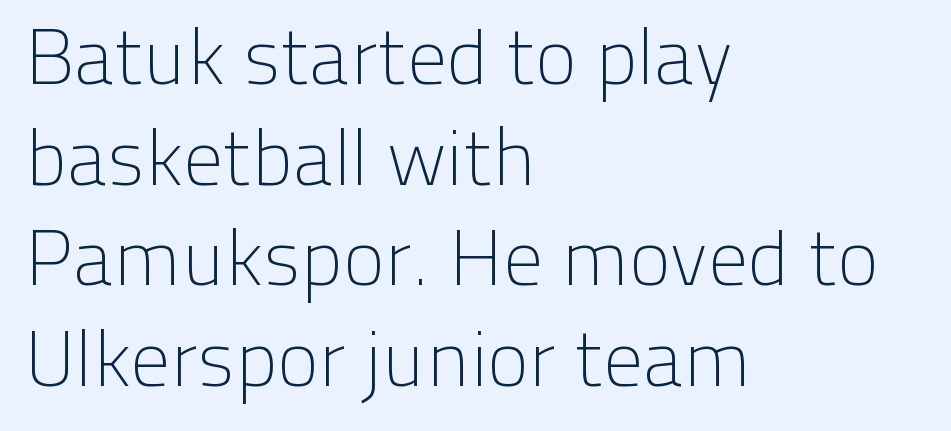
{"serif": "no", "italic": "no", "bold": "no", "weight": "light", "width": "normal", "stroke_contrast": "low", "x_height": "medium", "monospaced": "no", "underline": "no", "align": "left", "line_spacing": "normal", "line_spacing_ratio": 1.29, "letter_spacing": "normal", "letter_spacing_em": 0.0, "glyph_px": 78}
